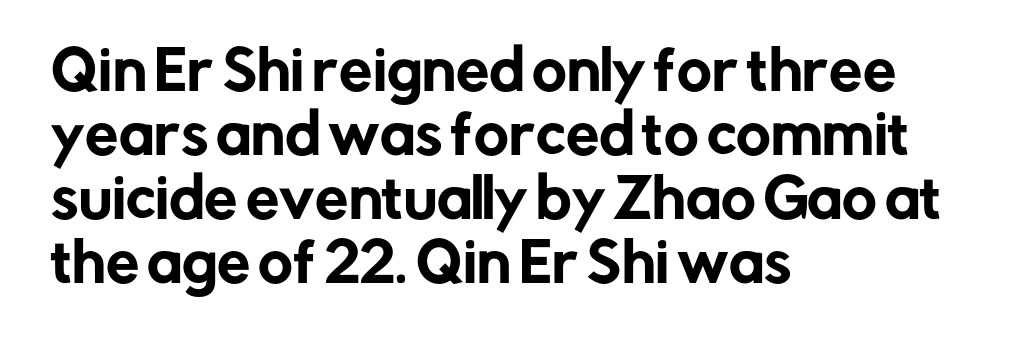
{"serif": "no", "italic": "no", "width": "normal", "stroke_contrast": "low", "x_height": "medium", "monospaced": "no", "underline": "no", "align": "left", "line_spacing_ratio": 1.21, "letter_spacing": "normal", "letter_spacing_em": 0.0, "glyph_px": 53}
